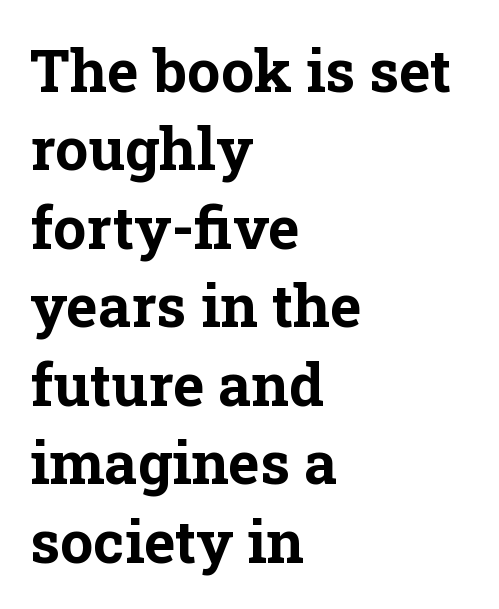
Compared with an ordinary text face, these strokes are far heavier — a full bold. These lines keep a tight, regular rhythm from letter to letter. The compositor pushed each line to the left boundary. Normally led — the rows are evenly, conventionally spaced.
